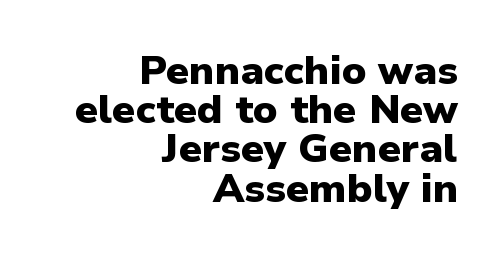
The image shows 40 px heavy sans-serif type, upright; set right-aligned, tight line spacing (0.98x), normal letter spacing, not underlined; low stroke contrast and a medium x-height.
